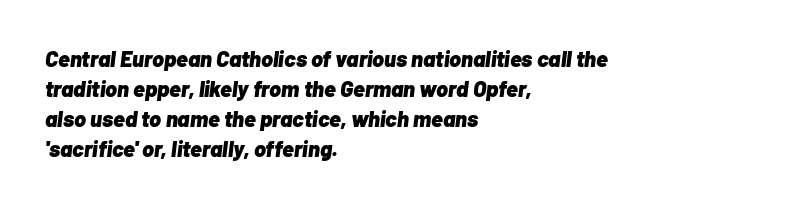
Honestly, the letter spacing is just normal — you wouldn't notice it. Where is the straight margin? On the left. This is heavy type, rendered in bold. The specimen omits any rule beneath the text block's lines. Style check: oblique. Whoever set this chose a conventional vertical rhythm.
